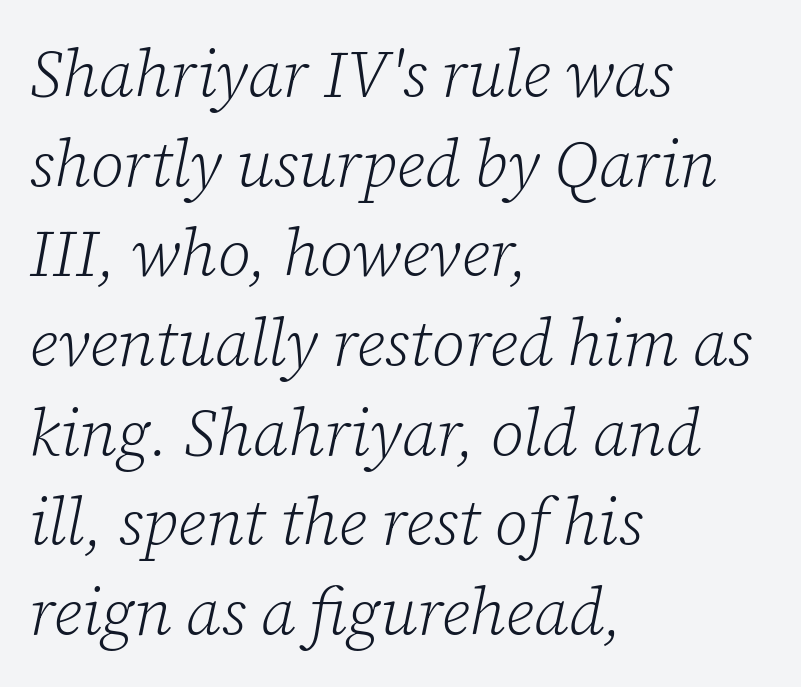
{"serif": "yes", "italic": "yes", "lean": "right", "slant_degrees": 12, "bold": "no", "weight": "light", "width": "normal", "stroke_contrast": "low", "x_height": "medium", "monospaced": "no", "underline": "no", "align": "left", "line_spacing": "normal", "line_spacing_ratio": 1.38, "letter_spacing": "normal", "letter_spacing_em": 0.0, "glyph_px": 65}
